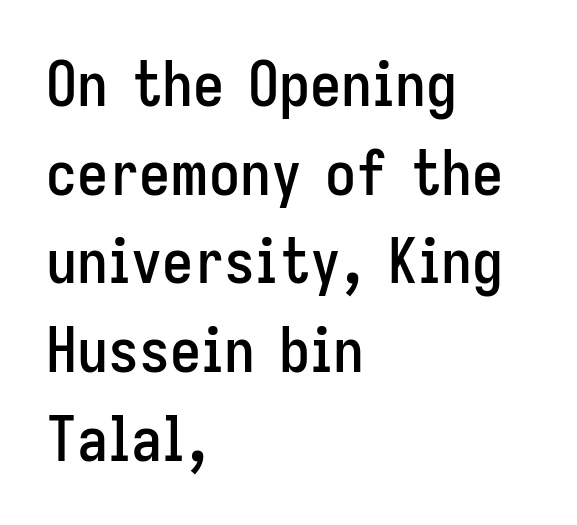
Q: Is the text italic (slanted)? A: No, it is upright.
Q: Is the typeface a serif or a sans-serif typeface? A: Sans-serif.
Q: Is the text underlined? A: No.
Q: How is the paragraph aligned? A: Left-aligned.
Q: Is the spacing between letters normal or unusually wide? A: Normal.
Q: Is the spacing between lines tight, normal or loose? A: Normal.
Q: Width (condensed, normal, or wide)? A: Condensed.
Q: Stroke contrast? A: Low.
Q: x-height? A: Medium.
Q: Monospaced? A: No.
